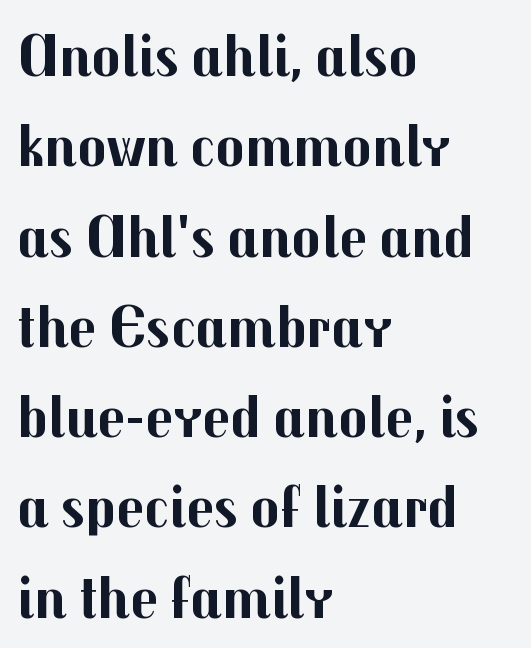
Interline gaps are of average width in this sample. Lines of text with bare space underneath. Vertical strokes here are truly vertical. Nothing sits at the stroke ends, so this counts as sans-serif. The rendering uses natural spacing where letterforms have individual widths. What stands out about the letter spacing? Nothing — it is the standard amount.
